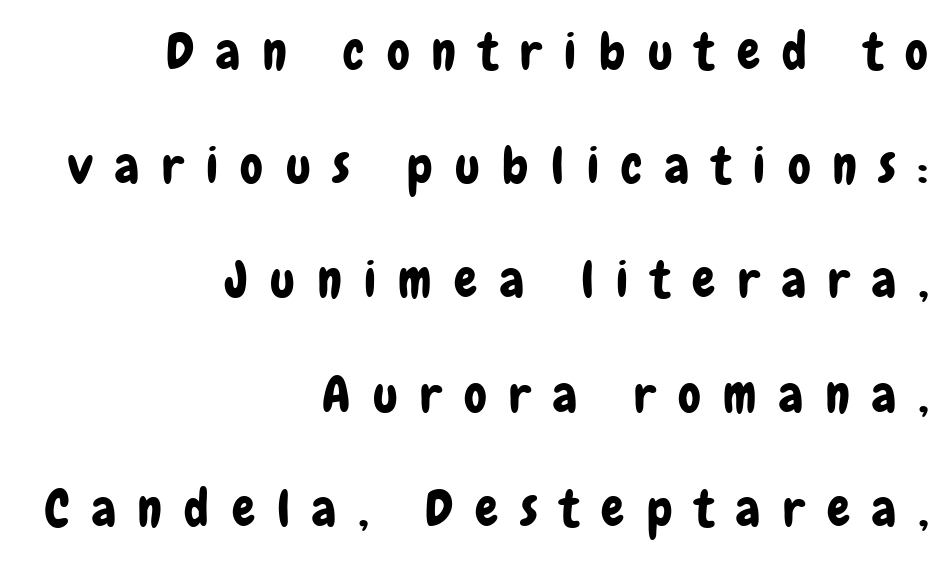
The axis of the letterforms is exactly vertical. The lines are spread far apart with generous leading. The passage shown is typed in a proportional face where columns would drift. Is the block centered? No — it sits flush against the right margin. The tracking reads as deliberately expanded to a designer's eye. Does the type have serifs? No, each stem ends abruptly.
